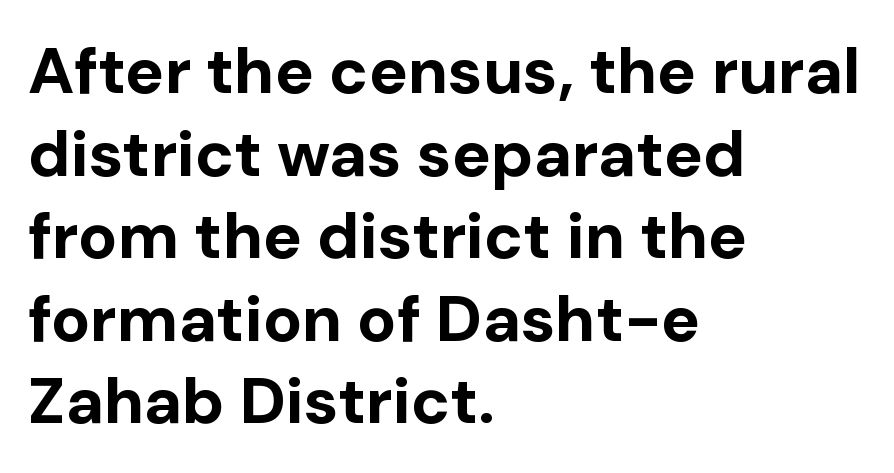
The image shows 65 px bold sans-serif type, upright; set left-aligned, normal line spacing (1.27x), normal letter spacing, not underlined; low stroke contrast and a medium x-height.
